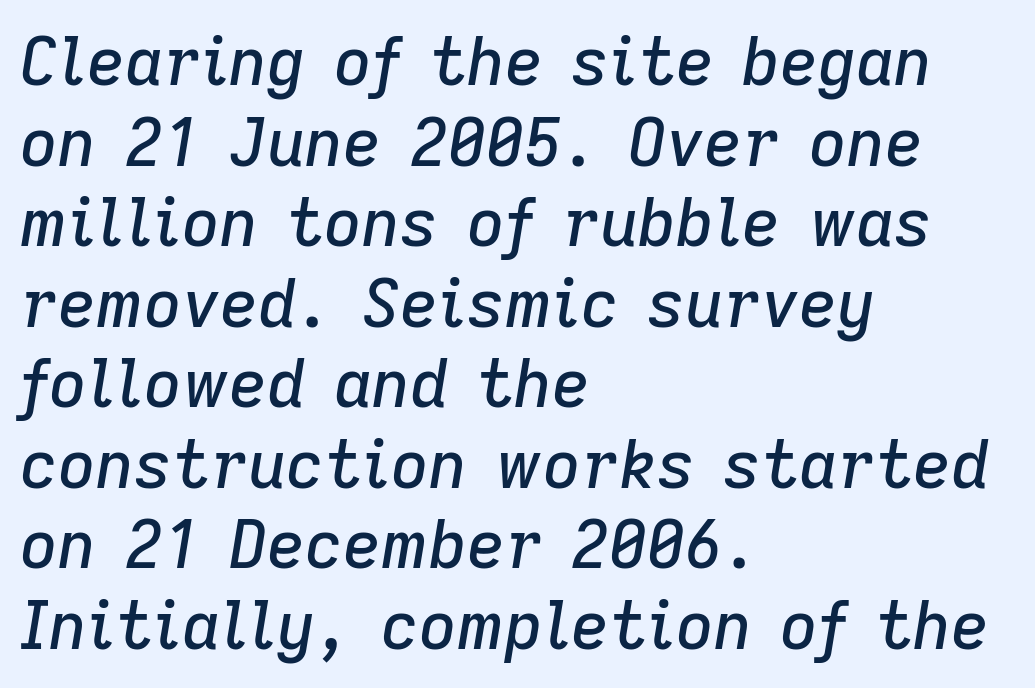
The image shows 66 px text type, italic (leaning right); set left-aligned, line spacing 1.22x, normal letter spacing, not underlined; low stroke contrast and a medium x-height.
